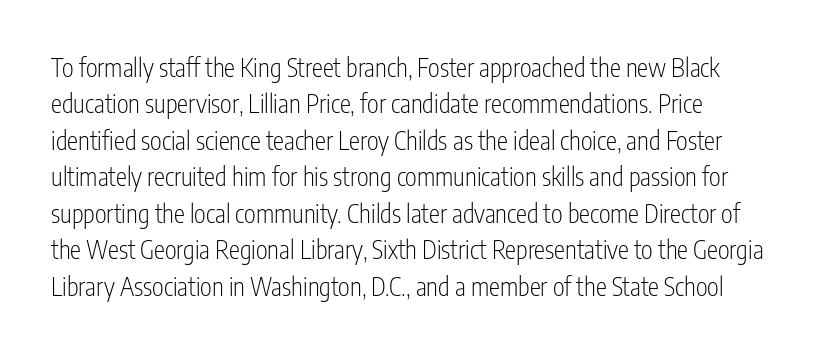
{"italic": "no", "bold": "no", "underline": "no", "line_spacing": "normal", "line_spacing_ratio": 1.46, "letter_spacing": "normal", "letter_spacing_em": 0.0, "glyph_px": 25}
